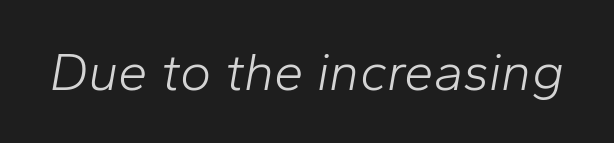
Q: Is the text bold? A: No.
Q: Is the text italic (slanted)? A: Yes, it leans right by about 10 degrees.
Q: Is the text underlined? A: No.
Q: Is the spacing between letters normal or unusually wide? A: Normal.
Q: Width (condensed, normal, or wide)? A: Normal.
Q: Stroke contrast? A: Low.
Q: x-height? A: Medium.
Q: Monospaced? A: No.
